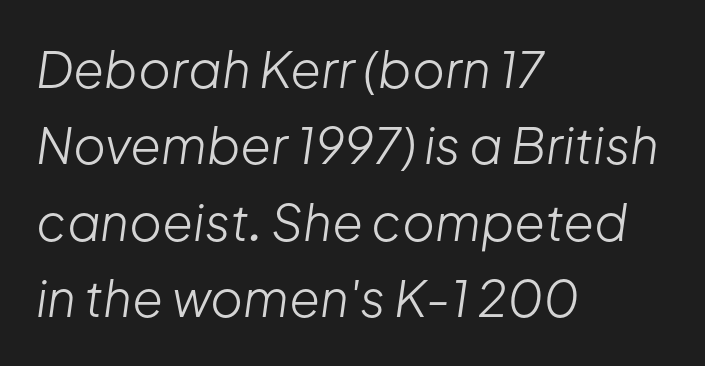
{"italic": "yes", "lean": "right", "slant_degrees": 8, "bold": "no", "weight": "light", "width": "normal", "stroke_contrast": "low", "x_height": "medium", "monospaced": "no", "underline": "no", "align": "left", "line_spacing": "normal", "line_spacing_ratio": 1.53, "letter_spacing": "normal", "letter_spacing_em": 0.0, "glyph_px": 50}
